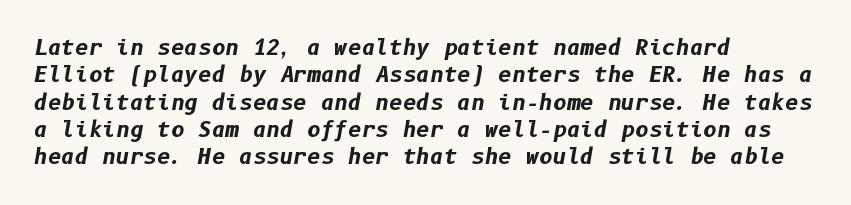
The image shows 21 px bold type, italic (leaning right); set left-aligned, normal line spacing (1.3x), normal letter spacing, not underlined.
